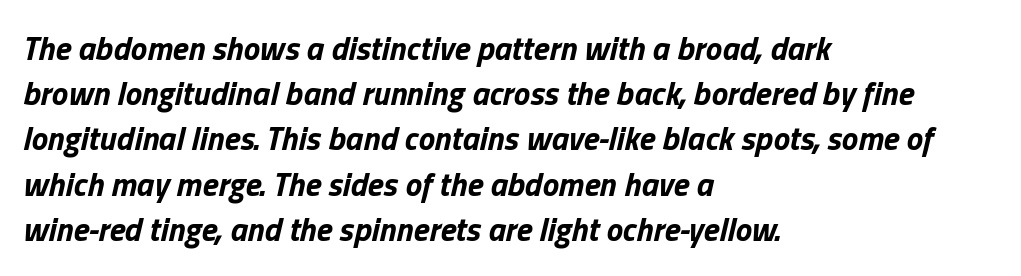
This sample has the flowing, uneven cadence of proportional lettering. This sample keeps an unexceptional amount of space between lines. This rendering features lettering with no underline. These lines stack with their left ends in a neat column. Heavy-handed strokes throughout: this text is bold.
